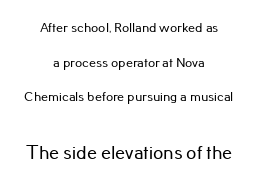
The image shows 20 px text type, upright; set centered, loose line spacing (2.47x), normal letter spacing, not underlined; the second (bottom) block is 1.43x larger.
